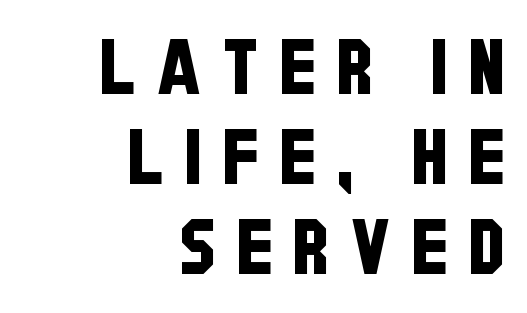
Each word looks stretched out because of the extra space between its letters. The paragraph has a hard right edge and a soft left edge. Glance below the letters and you will spot only blank space. Each letter keeps its own natural width here, so spacing adapts to shape. The glyphs in this specimen are sans serif.
